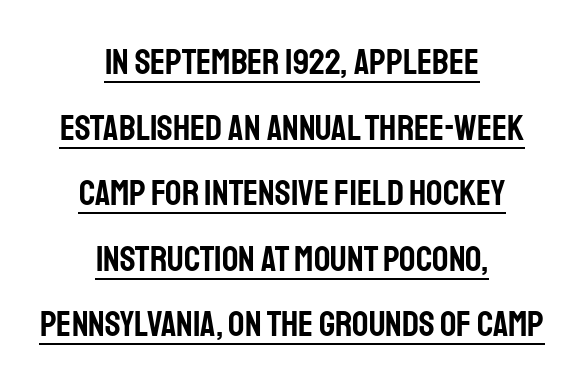
{"serif": "no", "italic": "no", "width": "condensed", "stroke_contrast": "low", "x_height": "large", "monospaced": "no", "underline": "yes", "align": "center", "line_spacing_ratio": 1.82, "letter_spacing": "normal", "letter_spacing_em": 0.0, "glyph_px": 36}
